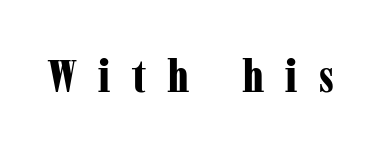
Q: Is the text bold? A: Yes.
Q: Is the text italic (slanted)? A: No, it is upright.
Q: Is the typeface a serif or a sans-serif typeface? A: Serif.
Q: Is the text underlined? A: No.
Q: Is the spacing between letters normal or unusually wide? A: Unusually wide.
Q: Width (condensed, normal, or wide)? A: Condensed.
Q: Stroke contrast? A: Low.
Q: x-height? A: Medium.
Q: Monospaced? A: No.
